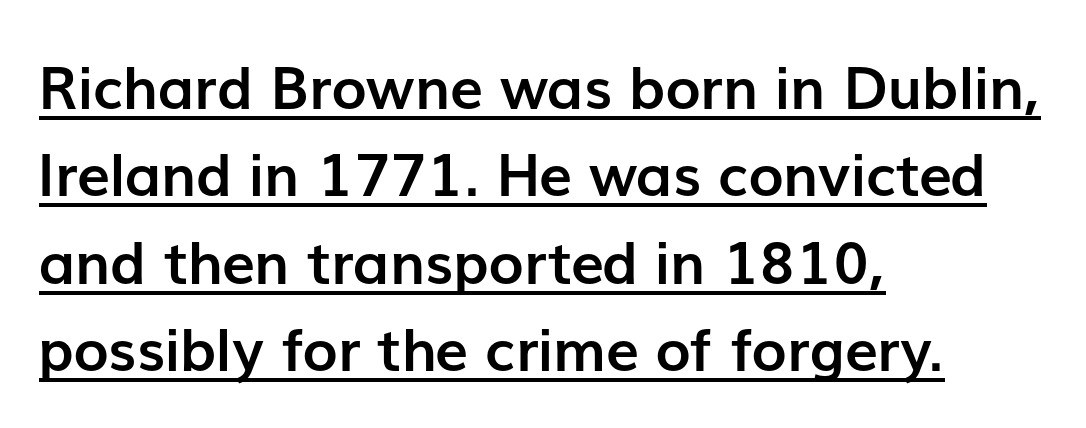
{"serif": "no", "italic": "no", "bold": "yes", "weight": "semibold", "width": "normal", "stroke_contrast": "low", "x_height": "medium", "monospaced": "no", "underline": "yes", "align": "left", "line_spacing": "normal", "line_spacing_ratio": 1.48, "letter_spacing": "normal", "letter_spacing_em": 0.0, "glyph_px": 59}
